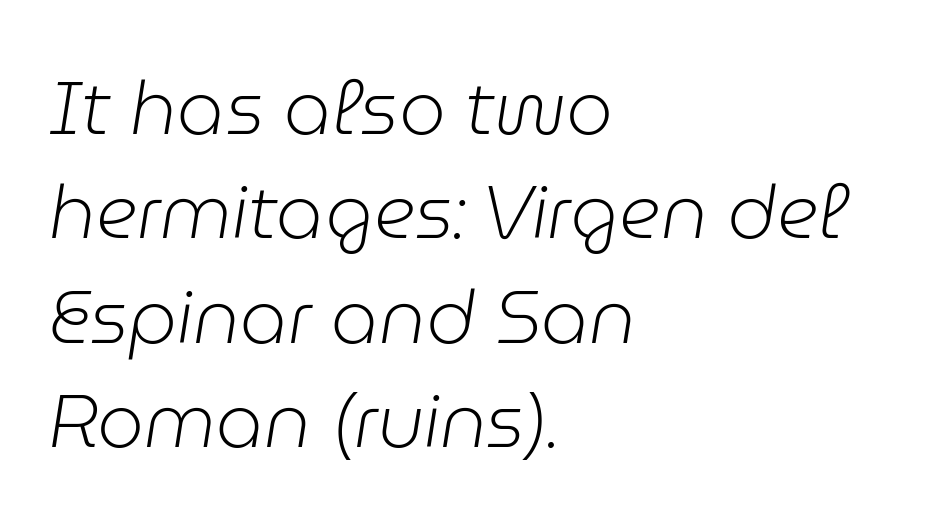
Q: Is the text bold? A: No.
Q: Is the text italic (slanted)? A: Yes, it leans right by about 9 degrees.
Q: Is the text underlined? A: No.
Q: How is the paragraph aligned? A: Left-aligned.
Q: Is the spacing between letters normal or unusually wide? A: Normal.
Q: Is the spacing between lines tight, normal or loose? A: Normal.
Q: Width (condensed, normal, or wide)? A: Normal.
Q: Stroke contrast? A: Low.
Q: x-height? A: Medium.
Q: Monospaced? A: No.
